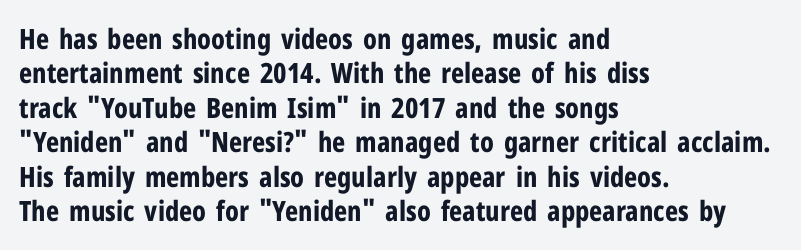
{"serif": "no", "italic": "no", "bold": "yes", "weight": "bold", "width": "condensed", "stroke_contrast": "low", "x_height": "medium", "monospaced": "no", "underline": "no", "align": "left", "line_spacing_ratio": 1.23, "letter_spacing": "normal", "letter_spacing_em": 0.0, "glyph_px": 28}
